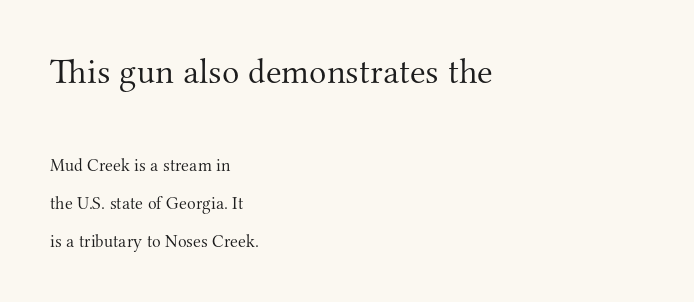
{"serif": "yes", "italic": "no", "bold": "no", "weight": "light", "width": "normal", "stroke_contrast": "medium", "x_height": "small", "monospaced": "no", "underline": "no", "align": "left", "line_spacing": "loose", "line_spacing_ratio": 2.1, "letter_spacing": "normal", "letter_spacing_em": 0.0, "larger_block": "first", "size_ratio": 2.0, "glyph_px": 36}
